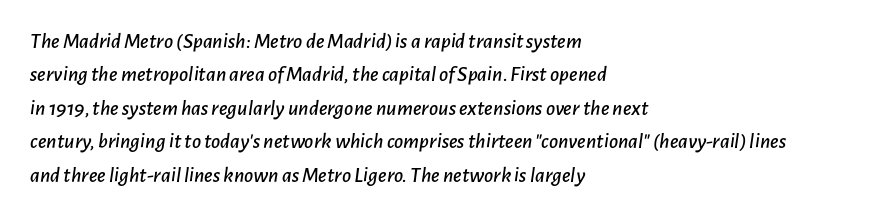
Q: Is the text italic (slanted)? A: Yes, it leans right by about 7 degrees.
Q: Is the text underlined? A: No.
Q: How is the paragraph aligned? A: Left-aligned.
Q: Is the spacing between letters normal or unusually wide? A: Normal.
Q: Is the spacing between lines tight, normal or loose? A: Normal.
